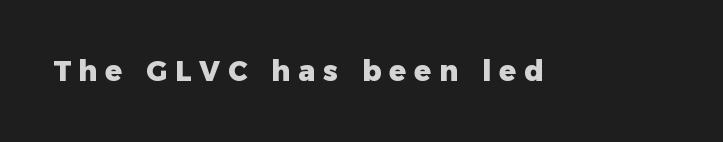
Just letters on the line, the space beneath them empty. In terms of weight, the rendering is a true, heavy bold. Spacing verdict: proportional, widths tailored to each character. These lines are composed in type without serifs. The type is letterspaced generously, with wide tracking. If you drew a line through each stem, it would be perfectly vertical.
